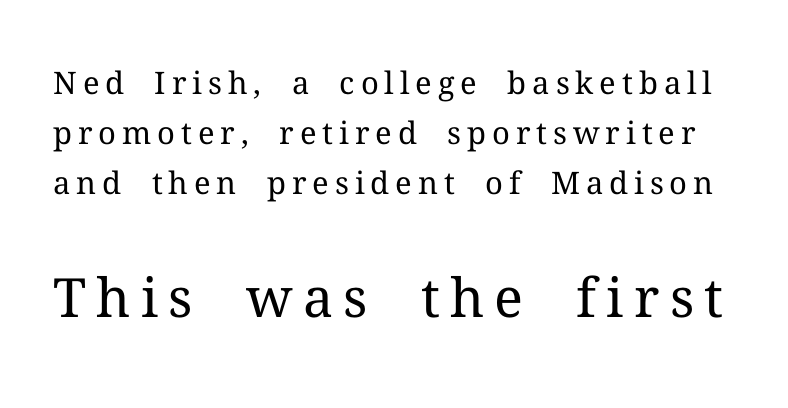
Q: Is the text bold? A: No.
Q: Is the text italic (slanted)? A: No, it is upright.
Q: Is the typeface a serif or a sans-serif typeface? A: Serif.
Q: Is the text underlined? A: No.
Q: Is the spacing between lines tight, normal or loose? A: Normal.
Q: Which block of text is set in a larger size, the first (top) or the second (bottom)? A: The second (bottom) one.
Q: Width (condensed, normal, or wide)? A: Normal.
Q: Stroke contrast? A: Medium.
Q: x-height? A: Medium.
Q: Monospaced? A: No.
